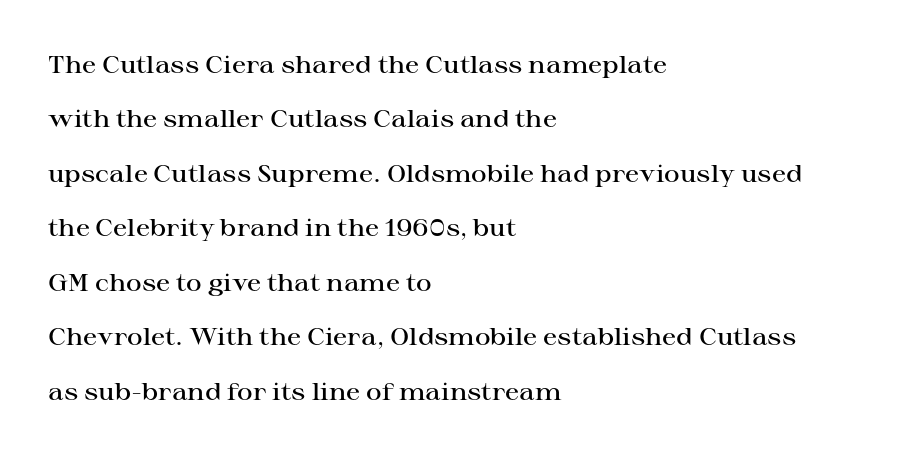
The image shows 24 px text type, upright; set left-aligned, loose line spacing (2.27x), normal letter spacing, not underlined.
